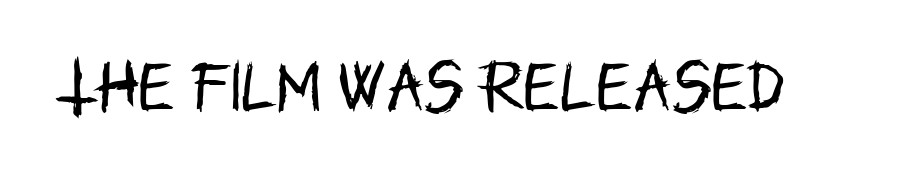
Q: Is the text bold? A: No.
Q: Is the text italic (slanted)? A: No, it is upright.
Q: Is the typeface a serif or a sans-serif typeface? A: Sans-serif.
Q: Is the text underlined? A: No.
Q: Is the spacing between letters normal or unusually wide? A: Normal.
Q: Width (condensed, normal, or wide)? A: Condensed.
Q: Stroke contrast? A: Low.
Q: x-height? A: Large.
Q: Monospaced? A: No.
